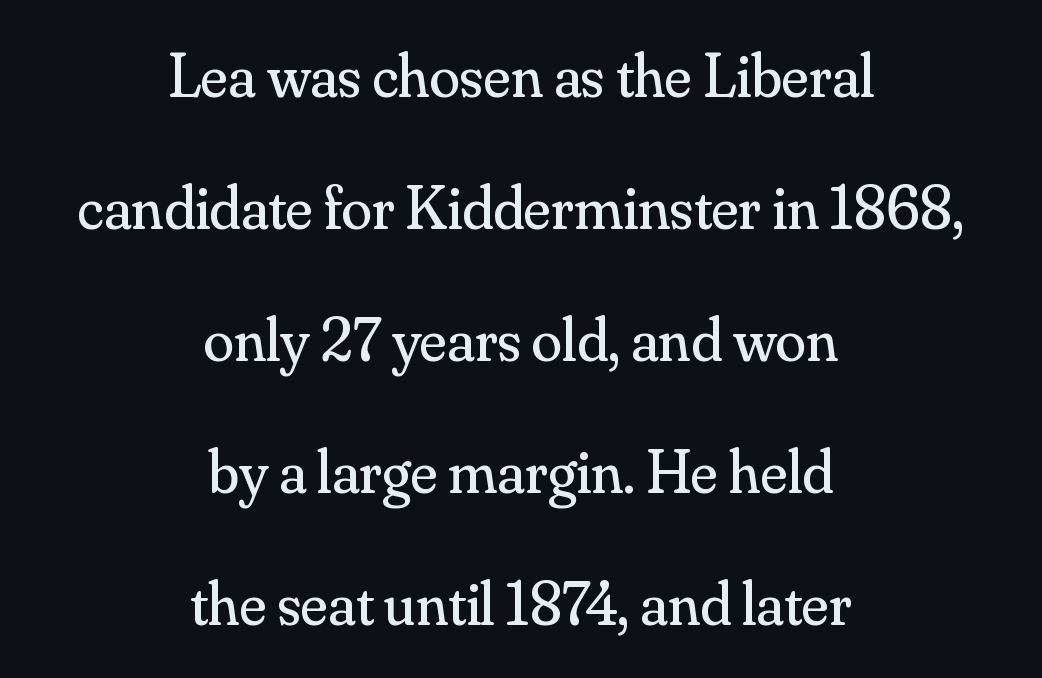
Italic: no, the glyphs are upright roman. The passage shown is typed in a proportional face where columns would drift. No heavy texture on the line: the type isn't bold. Honestly, the letter spacing is just normal — you wouldn't notice it. The characters display serif detailing at their extremities.
